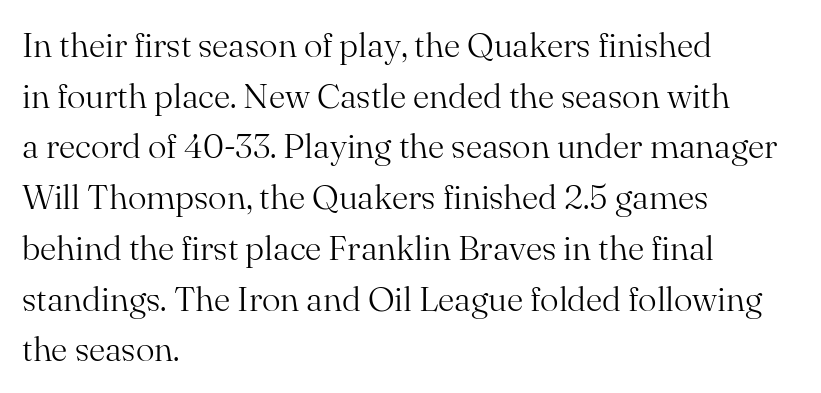
The image shows 35 px light serif type, upright; set left-aligned, normal line spacing (1.45x), normal letter spacing, not underlined; medium stroke contrast and a small x-height.
